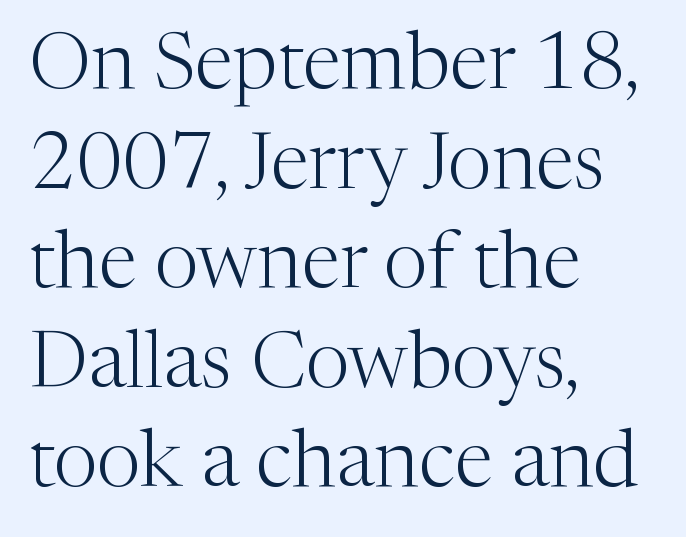
The image shows 79 px light serif type, upright; set left-aligned, normal line spacing (1.26x), normal letter spacing, not underlined; medium stroke contrast and a medium x-height.
